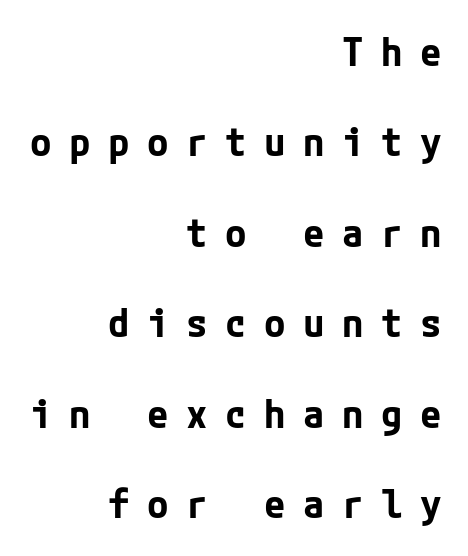
Q: Is the text bold? A: Yes.
Q: Is the text italic (slanted)? A: No, it is upright.
Q: Is the typeface a serif or a sans-serif typeface? A: Sans-serif.
Q: Is the text underlined? A: No.
Q: How is the paragraph aligned? A: Right-aligned.
Q: Is the spacing between letters normal or unusually wide? A: Unusually wide.
Q: Is the spacing between lines tight, normal or loose? A: Loose.
Q: Width (condensed, normal, or wide)? A: Normal.
Q: Stroke contrast? A: Low.
Q: x-height? A: Medium.
